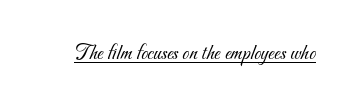
The passage shown is underscored from start to finish. Nobody touched the tracking dial on this one. No letter is thick-stroked: the sample isn't bold.
